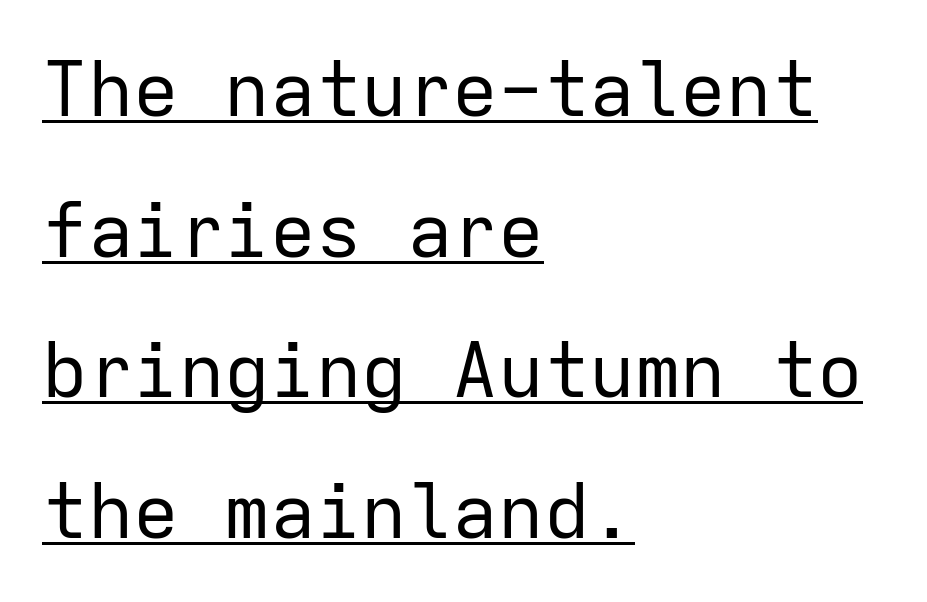
A baseline rule has been typeset under these characters. Each word holds together tightly as a unit, with standard inter-letter gaps. The setting favours the left margin, as ordinary paragraphs usually do. The text was rendered using a sans face with plain stroke endings. Fixed-width glyphs throughout — classic coding-font behaviour.
